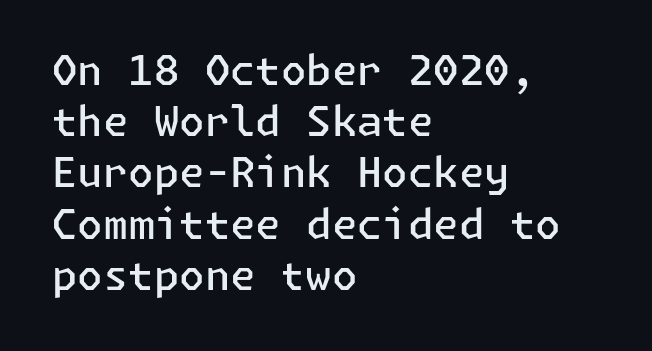
A semibold gives these letters moderate extra thickness, short of bold. What stands out about the letter spacing? Nothing — it is the standard amount. Summary of vertical rhythm: regular, with standard interline spacing. The strip under each line holds only bare page. The face used here is a sans, in the tradition of grotesques and geometrics.
